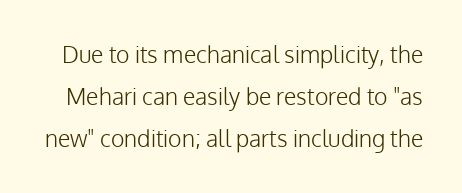
Q: Is the text bold? A: No.
Q: Is the text italic (slanted)? A: No, it is upright.
Q: Is the text underlined? A: No.
Q: Is the spacing between letters normal or unusually wide? A: Normal.
